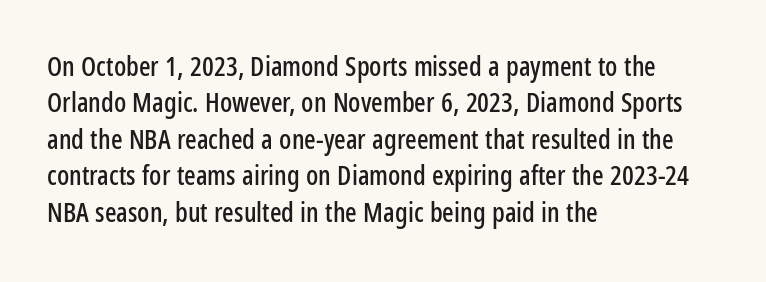
Q: Is the text italic (slanted)? A: No, it is upright.
Q: Is the text underlined? A: No.
Q: How is the paragraph aligned? A: Left-aligned.
Q: Is the spacing between letters normal or unusually wide? A: Normal.
Q: Is the spacing between lines tight, normal or loose? A: Normal.
